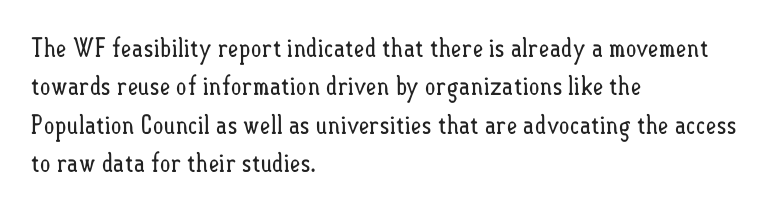
Q: Is the text bold? A: No.
Q: Is the text italic (slanted)? A: No, it is upright.
Q: Is the text underlined? A: No.
Q: How is the paragraph aligned? A: Left-aligned.
Q: Is the spacing between letters normal or unusually wide? A: Normal.
Q: Is the spacing between lines tight, normal or loose? A: Normal.
